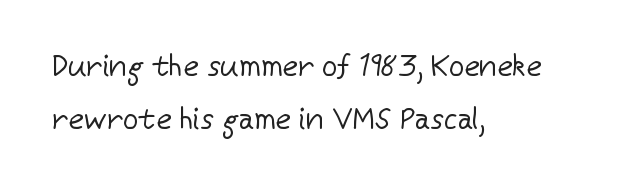
The image shows 30 px regular-weight sans-serif type, upright; set left-aligned, line spacing 1.78x, normal letter spacing, not underlined; low stroke contrast and a medium x-height.
